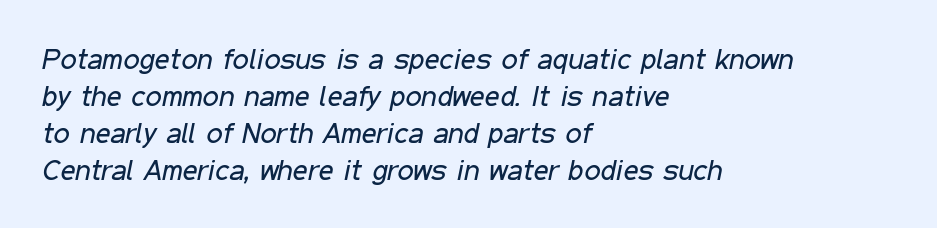
{"italic": "yes", "lean": "right", "slant_degrees": 11, "bold": "no", "weight": "regular", "width": "condensed", "stroke_contrast": "low", "x_height": "medium", "monospaced": "no", "underline": "no", "align": "left", "line_spacing": "normal", "line_spacing_ratio": 1.28, "letter_spacing": "normal", "letter_spacing_em": 0.0, "glyph_px": 29}
